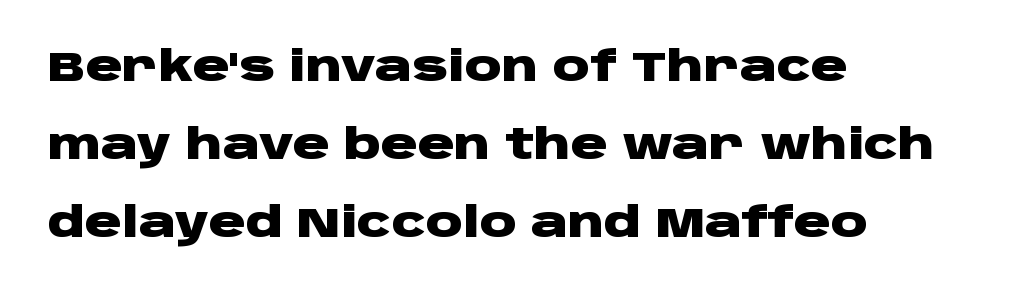
Q: Is the text bold? A: Yes.
Q: Is the text italic (slanted)? A: No, it is upright.
Q: Is the typeface a serif or a sans-serif typeface? A: Sans-serif.
Q: Is the text underlined? A: No.
Q: How is the paragraph aligned? A: Left-aligned.
Q: Is the spacing between letters normal or unusually wide? A: Normal.
Q: Is the spacing between lines tight, normal or loose? A: Loose.
Q: Width (condensed, normal, or wide)? A: Wide.
Q: Stroke contrast? A: Low.
Q: x-height? A: Large.
Q: Monospaced? A: No.
